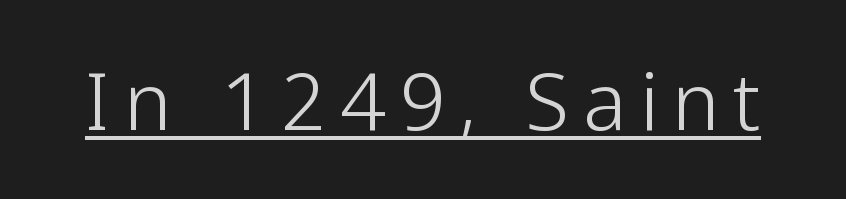
Tall strokes in this sample are plumb rather than angled. A baseline rule has been typeset under these characters. The letterforms sit at book weight or below. Note the varied advance widths — an 'i' is clearly narrower than an 'm'. Nope, no serifs anywhere on these letters.
